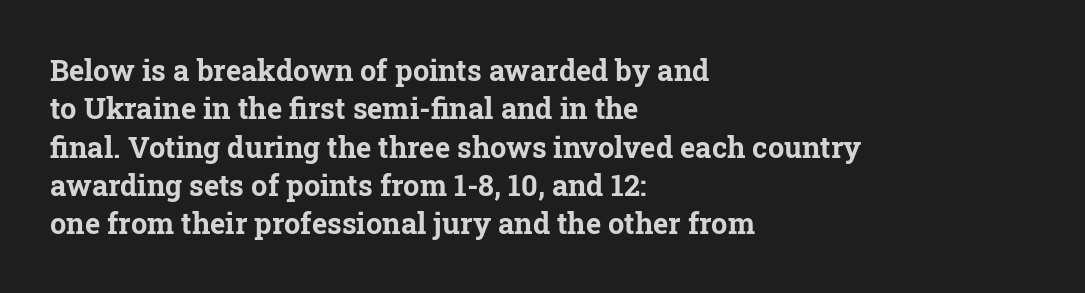
{"serif": "yes", "italic": "no", "bold": "yes", "weight": "bold", "width": "normal", "stroke_contrast": "low", "x_height": "medium", "monospaced": "no", "underline": "no", "align": "left", "line_spacing": "normal", "line_spacing_ratio": 1.32, "letter_spacing": "normal", "letter_spacing_em": 0.0, "glyph_px": 29}
